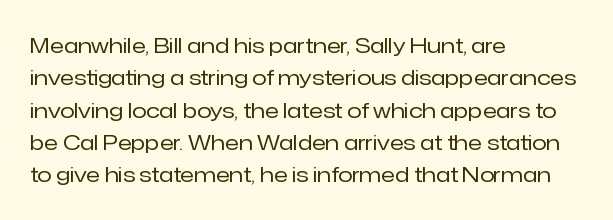
Words float on clear page, feet unadorned. Letters have the restrained weight of plain body copy at most. Horizontal alignment here is leftward, the default for most running prose. Whoever set this chose a conventional vertical rhythm. This sample uses an upright cut, with every glyph sitting square on the baseline.
